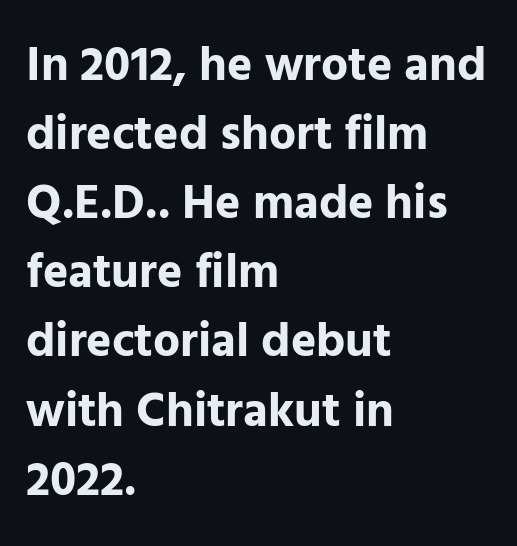
These lines were composed using upright roman letters. The rendering uses a moderate line-height, typical for paragraphs. The paragraph has a hard left edge and a soft right edge. Is the letter spacing exaggerated? No — it looks like the ordinary default. The sample has been set heavy, in full bold. Plain, unruled lines of type.
